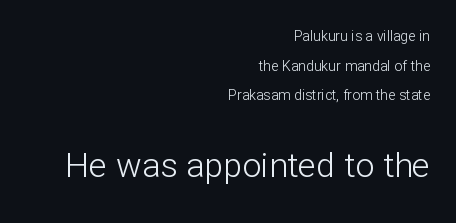
Q: Is the text bold? A: No.
Q: Is the text italic (slanted)? A: No, it is upright.
Q: Is the typeface a serif or a sans-serif typeface? A: Sans-serif.
Q: Is the text underlined? A: No.
Q: How is the paragraph aligned? A: Right-aligned.
Q: Is the spacing between letters normal or unusually wide? A: Normal.
Q: Is the spacing between lines tight, normal or loose? A: Loose.
Q: Which block of text is set in a larger size, the first (top) or the second (bottom)? A: The second (bottom) one.
Q: Width (condensed, normal, or wide)? A: Normal.
Q: Stroke contrast? A: Low.
Q: x-height? A: Medium.
Q: Monospaced? A: No.
